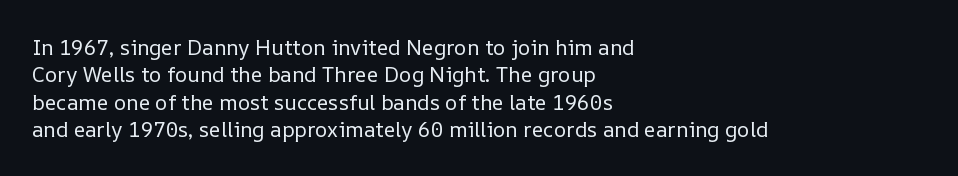
{"italic": "no", "bold": "no", "underline": "no", "align": "left", "line_spacing": "normal", "line_spacing_ratio": 1.3, "letter_spacing": "normal", "letter_spacing_em": 0.0, "glyph_px": 21}
